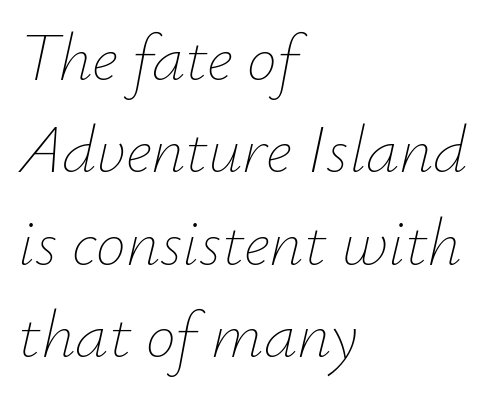
The image shows 67 px thin type, italic (leaning right); set left-aligned, normal line spacing (1.38x), normal letter spacing, not underlined; low stroke contrast and a small x-height.
